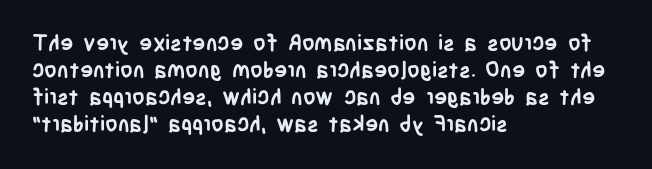
{"italic": "no", "bold": "yes", "underline": "no", "align": "left", "line_spacing_ratio": 1.23, "letter_spacing": "normal", "letter_spacing_em": 0.0, "glyph_px": 22}
